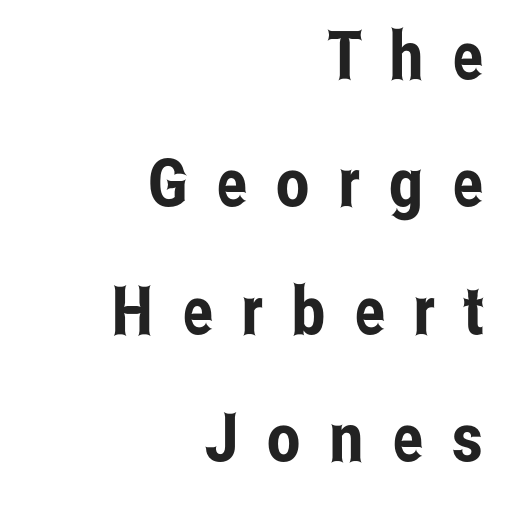
The image shows 67 px condensed sans-serif type, upright; set right-aligned, loose line spacing (1.9x), unusually wide letter spacing (+0.43 em), not underlined; low stroke contrast and a medium x-height.
